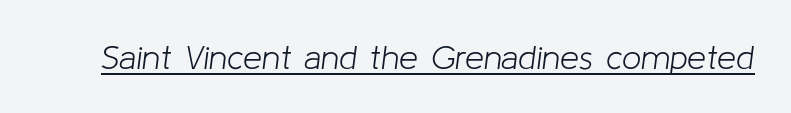
Q: Is the text bold? A: No.
Q: Is the text italic (slanted)? A: Yes, it leans right by about 8 degrees.
Q: Is the text underlined? A: Yes.
Q: Is the spacing between letters normal or unusually wide? A: Normal.
Q: Width (condensed, normal, or wide)? A: Normal.
Q: Stroke contrast? A: Low.
Q: x-height? A: Medium.
Q: Monospaced? A: No.
